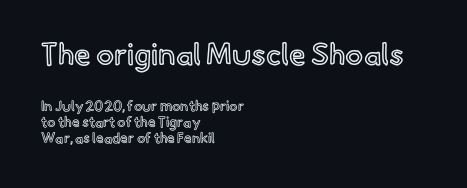
{"italic": "no", "width": "normal", "x_height": "small", "monospaced": "no", "underline": "no", "align": "left", "line_spacing": "tight", "line_spacing_ratio": 1.14, "letter_spacing": "normal", "letter_spacing_em": 0.0, "larger_block": "first", "size_ratio": 2.14, "glyph_px": 30}
